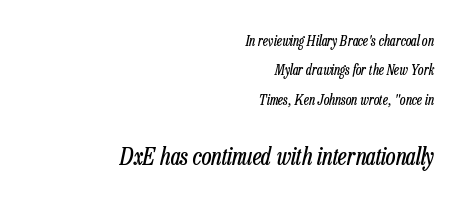
{"italic": "yes", "lean": "right", "slant_degrees": 13, "bold": "no", "underline": "no", "align": "right", "line_spacing": "loose", "line_spacing_ratio": 2.1, "letter_spacing": "normal", "letter_spacing_em": 0.0, "larger_block": "second", "size_ratio": 1.71, "glyph_px": 24}
